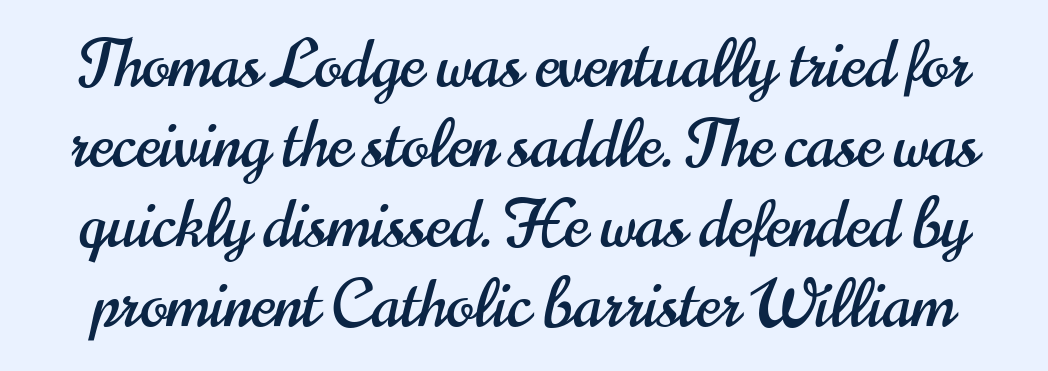
Q: Is the text italic (slanted)? A: Yes.
Q: Is the typeface a serif or a sans-serif typeface? A: Sans-serif.
Q: Is the text underlined? A: No.
Q: Is the spacing between letters normal or unusually wide? A: Normal.
Q: Width (condensed, normal, or wide)? A: Condensed.
Q: Stroke contrast? A: High.
Q: x-height? A: Small.
Q: Monospaced? A: No.
